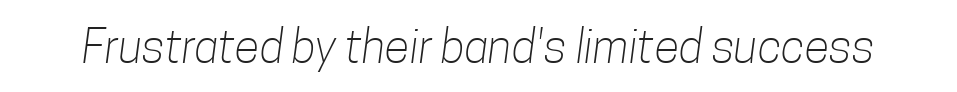
Q: Is the text bold? A: No.
Q: Is the typeface a serif or a sans-serif typeface? A: Sans-serif.
Q: Is the text underlined? A: No.
Q: Is the spacing between letters normal or unusually wide? A: Normal.
Q: Width (condensed, normal, or wide)? A: Condensed.
Q: Stroke contrast? A: Low.
Q: x-height? A: Medium.
Q: Monospaced? A: No.
